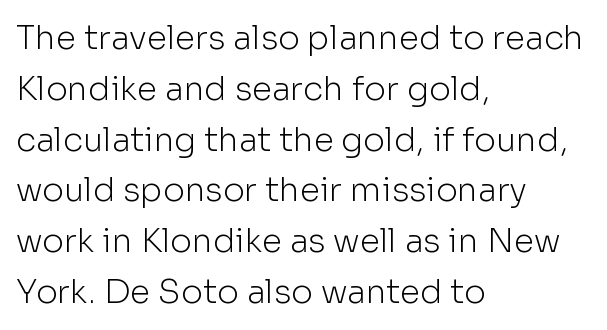
The typeface chosen for these lines omits serifs. In terms of leading, this rendering sits right in the middle. The letterforms sit shoulder to shoulder at normal distance. A student would call this left alignment; a typographer would say flush left, rag right. Note the varied advance widths — an 'i' is clearly narrower than an 'm'. No italicization has been applied; the sample stays upright.
